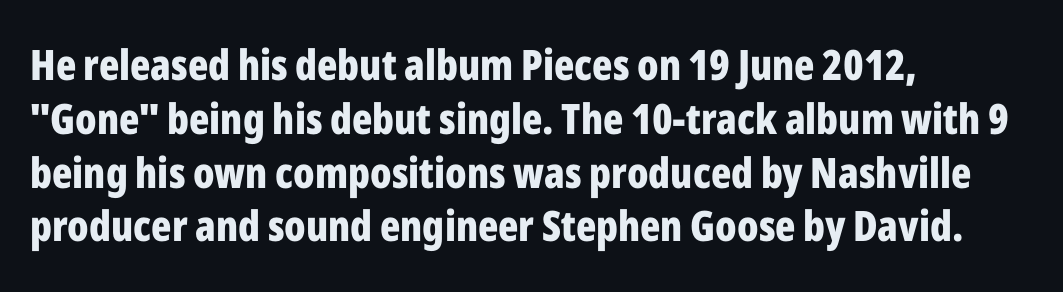
The image shows 42 px bold, condensed sans-serif type, upright; set left-aligned, normal line spacing (1.28x), normal letter spacing, not underlined; low stroke contrast and a medium x-height.
